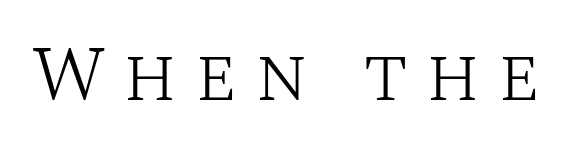
Heft: none added — not bold. Each letter keeps its own natural width here, so spacing adapts to shape. Regarding serifs, this sample has them. The letters stand straight up with perfectly vertical stems. Display-style spreading of the glyphs; the letterfit is very open. The gap between lines stays unmarked.
